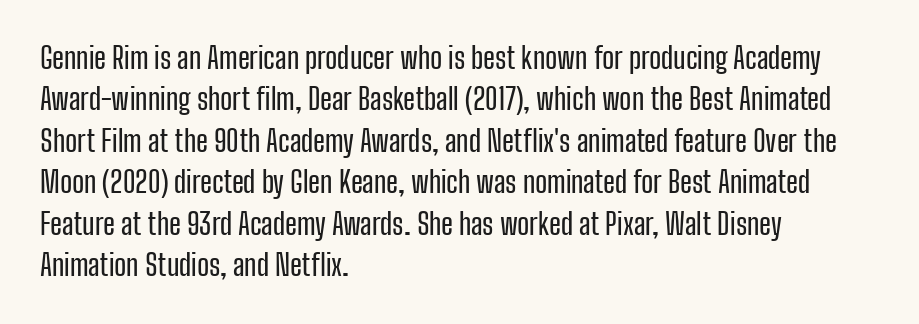
{"serif": "no", "italic": "no", "width": "condensed", "stroke_contrast": "low", "x_height": "medium", "monospaced": "no", "underline": "no", "align": "left", "line_spacing": "normal", "line_spacing_ratio": 1.43, "letter_spacing": "normal", "letter_spacing_em": 0.0, "glyph_px": 29}
